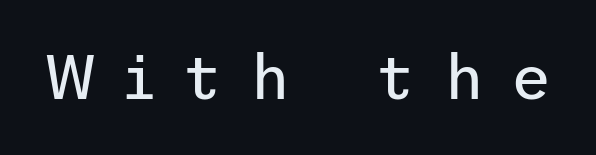
Someone cranked the tracking dial way up on this one. Stroke mass is kept to a normal reading level or below. A typesetter would label this face a sans. Descender tails drop into unmarked territory. Ordinary non-slanted type is in use.
